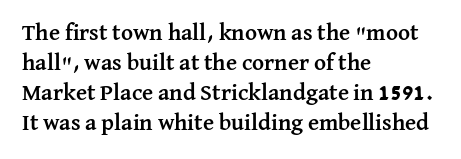
{"italic": "no", "bold": "yes", "underline": "no", "align": "left", "line_spacing": "normal", "line_spacing_ratio": 1.31, "letter_spacing": "normal", "letter_spacing_em": 0.0, "glyph_px": 23}
